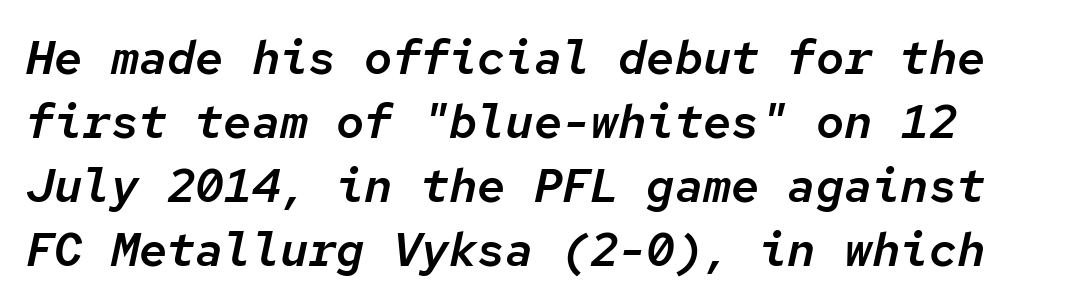
{"italic": "yes", "lean": "right", "slant_degrees": 12, "width": "normal", "stroke_contrast": "low", "x_height": "medium", "monospaced": "yes", "underline": "no", "line_spacing": "normal", "line_spacing_ratio": 1.36, "letter_spacing": "normal", "letter_spacing_em": 0.0, "glyph_px": 47}
